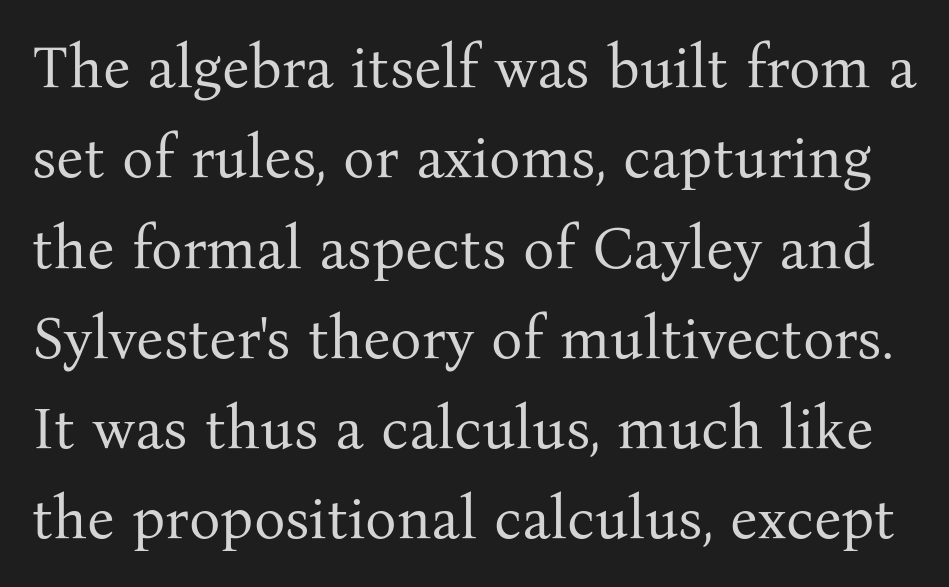
{"serif": "yes", "italic": "no", "bold": "no", "weight": "regular", "width": "normal", "stroke_contrast": "medium", "x_height": "medium", "monospaced": "no", "underline": "no", "line_spacing": "normal", "line_spacing_ratio": 1.53, "letter_spacing": "normal", "letter_spacing_em": 0.0, "glyph_px": 59}
